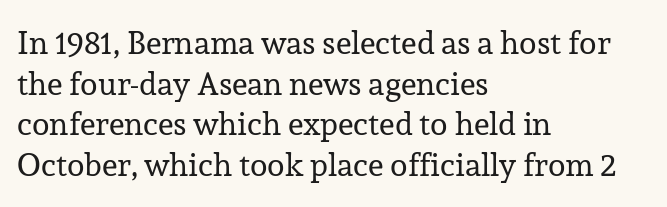
The image shows 32 px regular-weight serif type, upright; set left-aligned, normal line spacing (1.27x), normal letter spacing, not underlined; low stroke contrast and a medium x-height.
